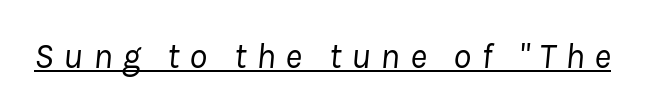
{"italic": "yes", "lean": "right", "slant_degrees": 8, "bold": "no", "weight": "regular", "width": "normal", "stroke_contrast": "low", "x_height": "medium", "monospaced": "no", "underline": "yes", "letter_spacing": "wide", "letter_spacing_em": 0.27, "glyph_px": 36}
